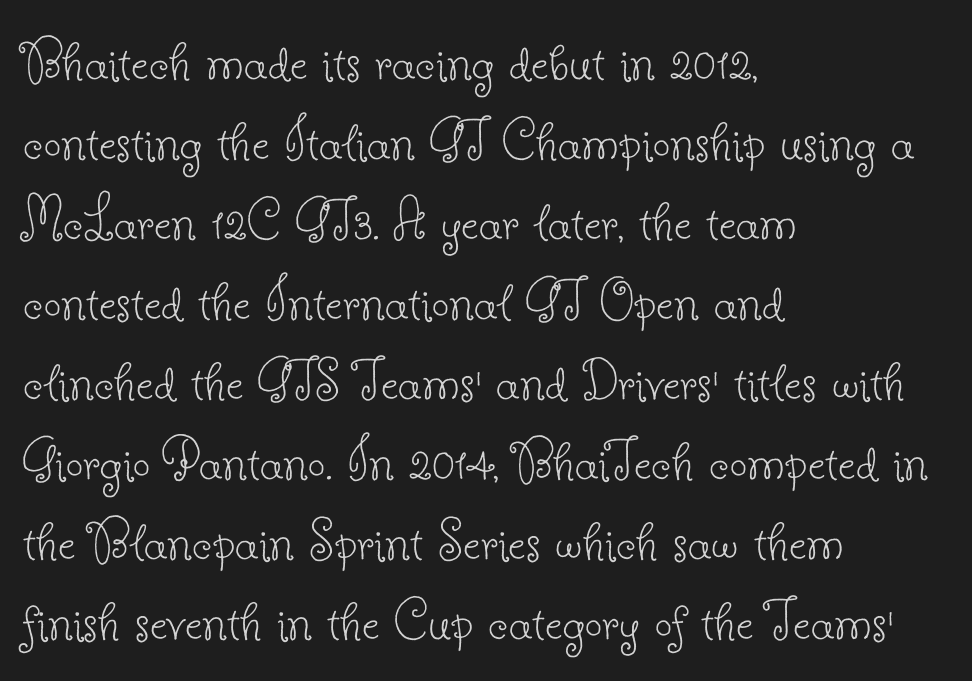
Q: Is the text bold? A: No.
Q: Is the text italic (slanted)? A: No, it is upright.
Q: Is the typeface a serif or a sans-serif typeface? A: Serif.
Q: Is the text underlined? A: No.
Q: How is the paragraph aligned? A: Left-aligned.
Q: Is the spacing between letters normal or unusually wide? A: Normal.
Q: Is the spacing between lines tight, normal or loose? A: Normal.
Q: Width (condensed, normal, or wide)? A: Normal.
Q: Stroke contrast? A: Low.
Q: x-height? A: Small.
Q: Monospaced? A: No.
